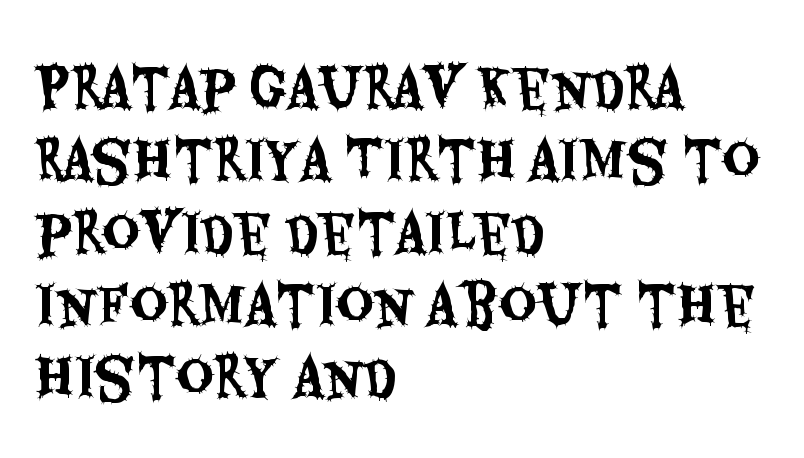
Just letters on the line, the space beneath them empty. Tracking value appears to be zero — textbook default spacing. Looks like regular typesetting: each glyph gets only the width it needs. The lettering holds an erect, upright posture throughout.
